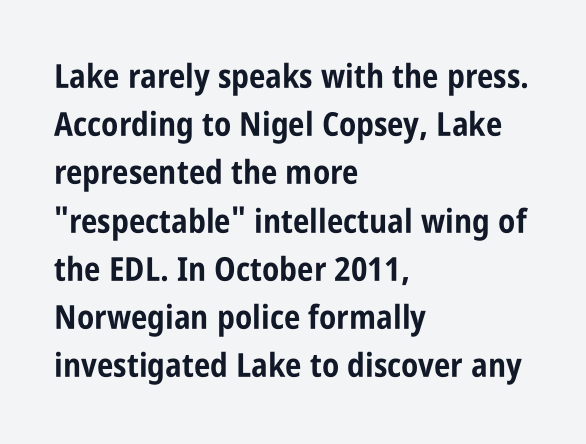
The passage shown is typeset with a sans-serif family. This rendering uses left alignment, leaving the right contour irregular. Check the space under the baseline: it is left empty. Heavy-handed strokes throughout: this text is bold. Is the letter spacing exaggerated? No — it looks like the ordinary default.
